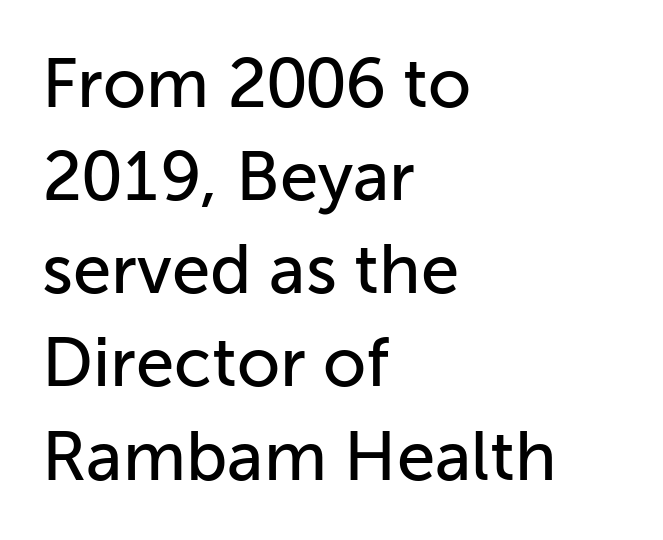
The image shows 69 px sans-serif type, upright; set left-aligned, normal line spacing (1.35x), normal letter spacing, not underlined; low stroke contrast and a medium x-height.
